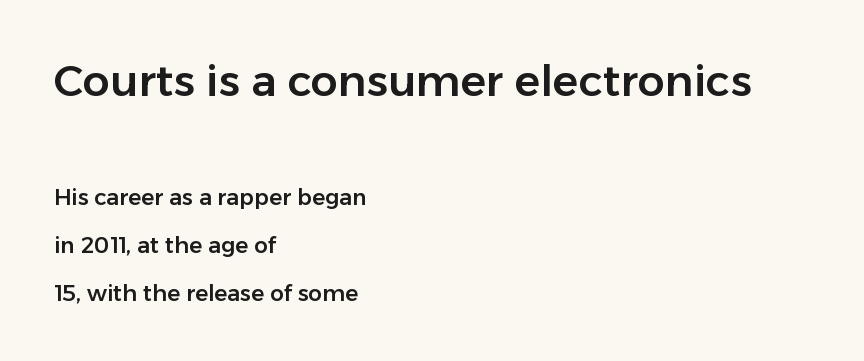
Q: Is the text italic (slanted)? A: No, it is upright.
Q: Is the typeface a serif or a sans-serif typeface? A: Sans-serif.
Q: Is the text underlined? A: No.
Q: How is the paragraph aligned? A: Left-aligned.
Q: Is the spacing between letters normal or unusually wide? A: Normal.
Q: Is the spacing between lines tight, normal or loose? A: Loose.
Q: Which block of text is set in a larger size, the first (top) or the second (bottom)? A: The first (top) one.
Q: Width (condensed, normal, or wide)? A: Normal.
Q: Stroke contrast? A: Low.
Q: x-height? A: Medium.
Q: Monospaced? A: No.
